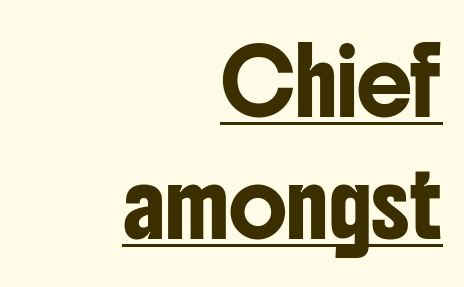
Q: Is the text italic (slanted)? A: No, it is upright.
Q: Is the typeface a serif or a sans-serif typeface? A: Sans-serif.
Q: Is the text underlined? A: Yes.
Q: How is the paragraph aligned? A: Right-aligned.
Q: Is the spacing between letters normal or unusually wide? A: Normal.
Q: Is the spacing between lines tight, normal or loose? A: Loose.
Q: Width (condensed, normal, or wide)? A: Condensed.
Q: Stroke contrast? A: Low.
Q: x-height? A: Medium.
Q: Monospaced? A: No.
